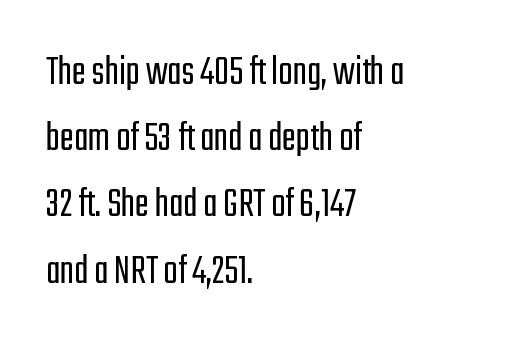
These lines stack with their left ends in a neat column. What kind of face is this? One without serifs — a sans. Each word holds together tightly as a unit, with standard inter-letter gaps. Character widths vary here, with narrow letters taking less room than wide ones. This reads as an unemphasized weight, regular at the heaviest.
